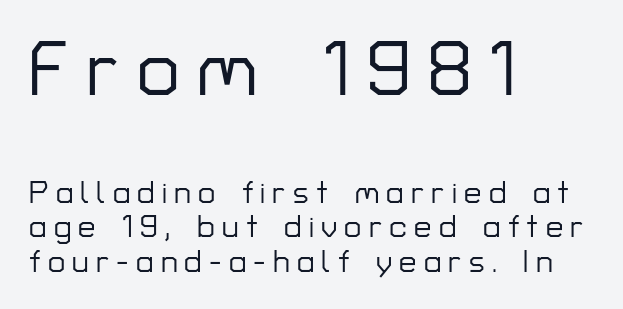
Q: Is the text italic (slanted)? A: No, it is upright.
Q: Is the typeface a serif or a sans-serif typeface? A: Sans-serif.
Q: Is the text underlined? A: No.
Q: How is the paragraph aligned? A: Left-aligned.
Q: Is the spacing between letters normal or unusually wide? A: Unusually wide.
Q: Is the spacing between lines tight, normal or loose? A: Tight.
Q: Which block of text is set in a larger size, the first (top) or the second (bottom)? A: The first (top) one.
Q: Width (condensed, normal, or wide)? A: Normal.
Q: Stroke contrast? A: Low.
Q: x-height? A: Medium.
Q: Monospaced? A: No.
